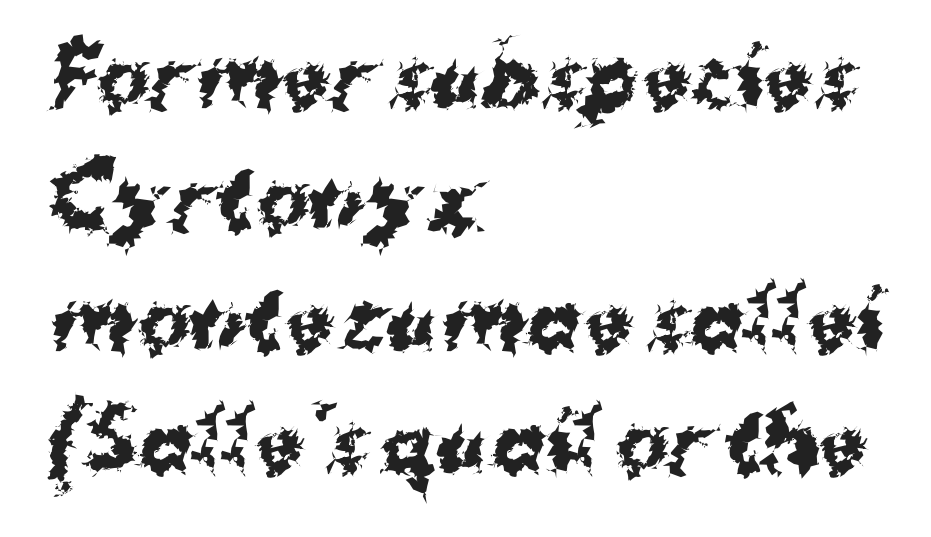
The image shows 80 px bold sans-serif type; set left-aligned, normal line spacing (1.52x), normal letter spacing, not underlined; medium stroke contrast and a medium x-height.
